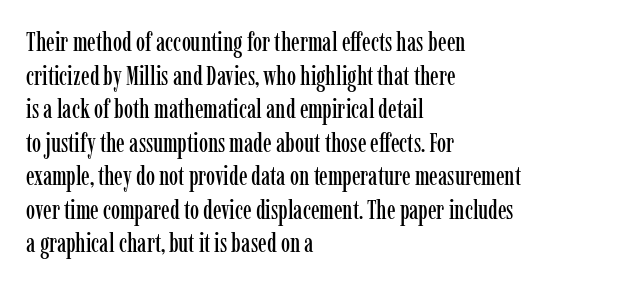
Q: Is the text italic (slanted)? A: No, it is upright.
Q: Is the text underlined? A: No.
Q: How is the paragraph aligned? A: Left-aligned.
Q: Is the spacing between letters normal or unusually wide? A: Normal.
Q: Is the spacing between lines tight, normal or loose? A: Normal.
